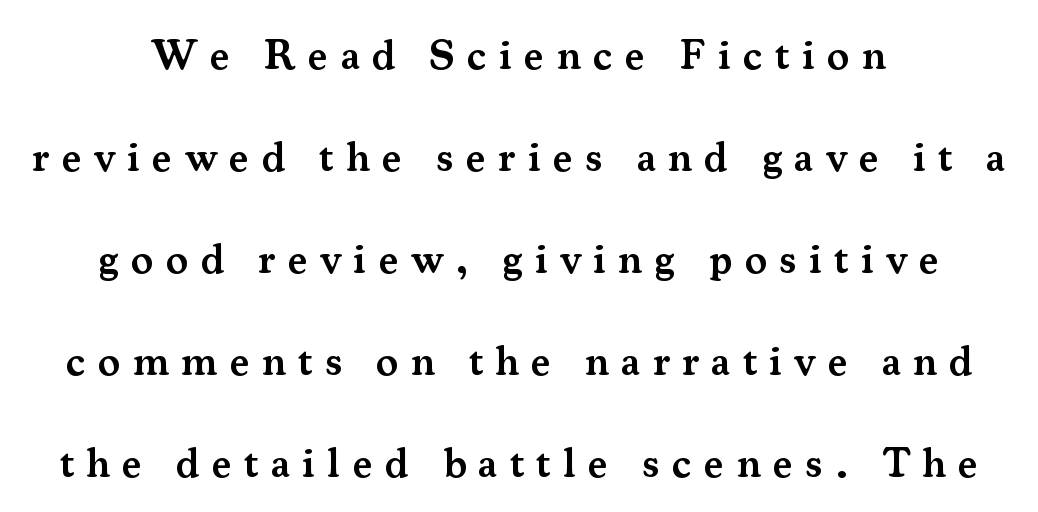
Q: Is the text bold? A: Semi-bold.
Q: Is the text italic (slanted)? A: No, it is upright.
Q: Is the typeface a serif or a sans-serif typeface? A: Serif.
Q: Is the text underlined? A: No.
Q: How is the paragraph aligned? A: Centered.
Q: Is the spacing between letters normal or unusually wide? A: Unusually wide.
Q: Is the spacing between lines tight, normal or loose? A: Loose.
Q: Width (condensed, normal, or wide)? A: Normal.
Q: Stroke contrast? A: Medium.
Q: x-height? A: Small.
Q: Monospaced? A: No.
